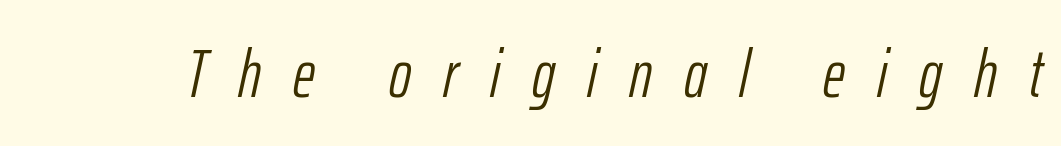
The strokes are not fattened; the text isn't bold. The line texture is sparse and dotted thanks to wide tracking. Has an underline been added? It has not. Does the lettering tilt? It does — this is italic. The rendering uses natural spacing where letterforms have individual widths.
